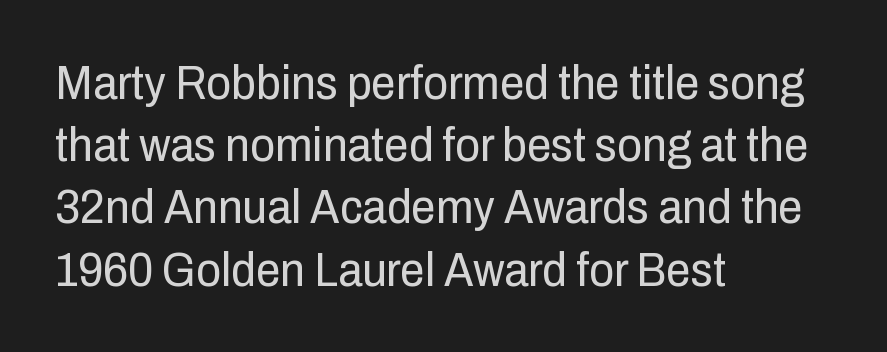
{"serif": "no", "italic": "no", "bold": "no", "weight": "regular", "width": "condensed", "stroke_contrast": "low", "x_height": "medium", "monospaced": "no", "underline": "no", "align": "left", "line_spacing": "normal", "line_spacing_ratio": 1.27, "letter_spacing": "normal", "letter_spacing_em": 0.0, "glyph_px": 49}
